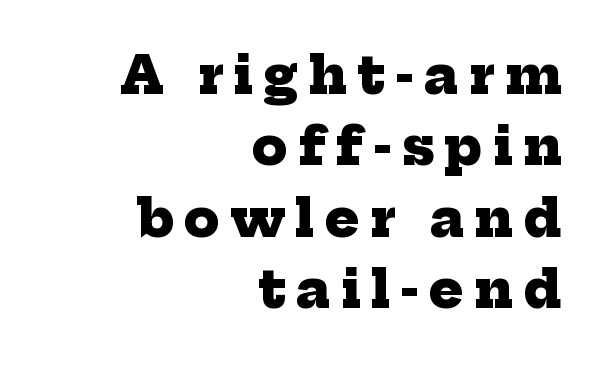
{"serif": "yes", "bold": "yes", "weight": "heavy", "width": "normal", "stroke_contrast": "low", "x_height": "medium", "monospaced": "no", "underline": "no", "align": "right", "line_spacing": "normal", "line_spacing_ratio": 1.4, "letter_spacing": "wide", "letter_spacing_em": 0.2, "glyph_px": 51}
